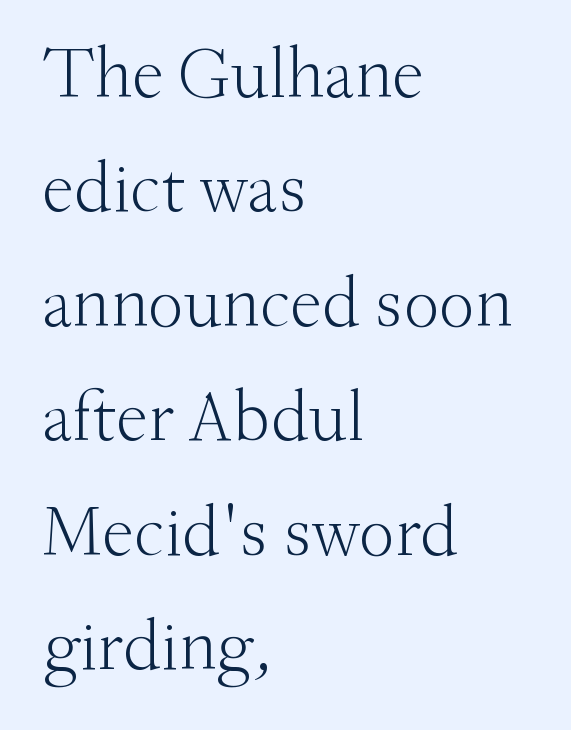
The typesetting does not lean heavy: it is not bold. Visually the block forms a straight wall on the left and a jagged coastline on the right. Quick note: underline off. Vertical strokes here are truly vertical.
